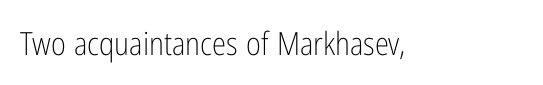
{"serif": "no", "italic": "no", "bold": "no", "weight": "light", "width": "condensed", "stroke_contrast": "low", "x_height": "medium", "monospaced": "no", "underline": "no", "letter_spacing": "normal", "letter_spacing_em": 0.0, "glyph_px": 32}
